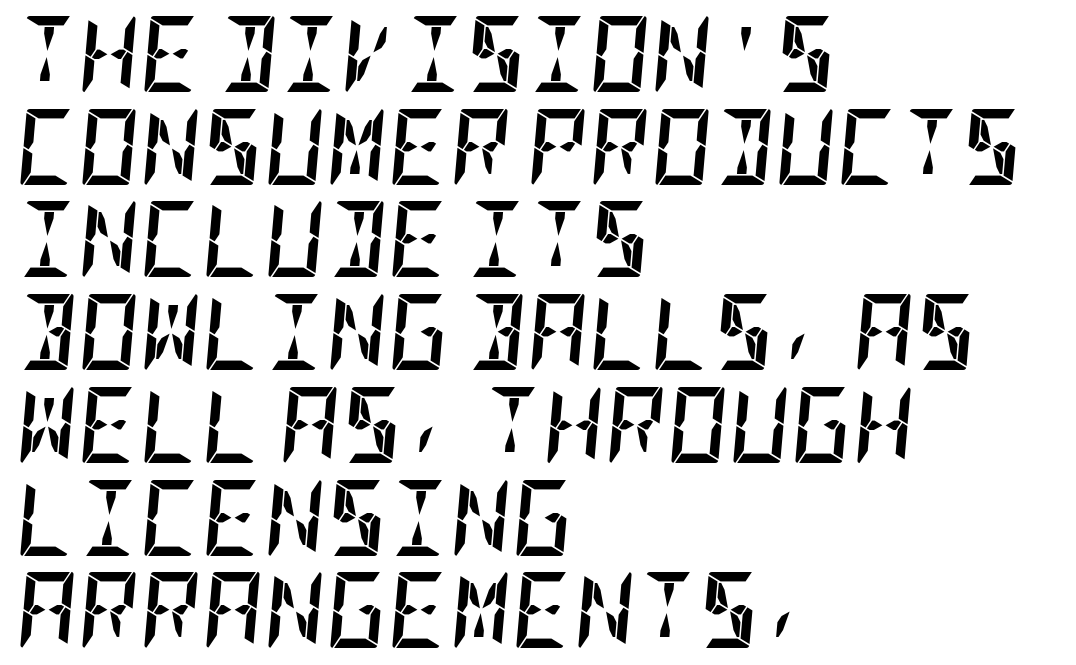
{"italic": "yes", "lean": "right", "slant_degrees": 5, "bold": "yes", "weight": "semibold", "width": "condensed", "stroke_contrast": "low", "x_height": "large", "underline": "no", "align": "left", "line_spacing_ratio": 1.22, "letter_spacing": "normal", "letter_spacing_em": 0.0, "glyph_px": 76}
